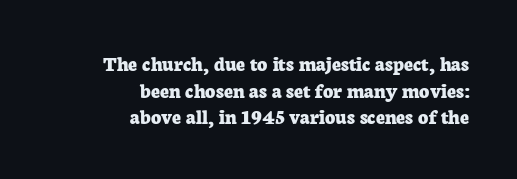
{"italic": "no", "bold": "yes", "underline": "no", "align": "right", "line_spacing_ratio": 1.21, "letter_spacing": "normal", "letter_spacing_em": 0.0, "glyph_px": 22}
